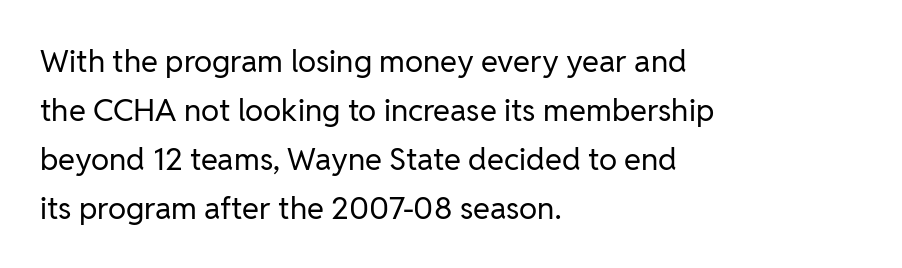
Do the letters lean? They stand straight. Baseline-to-baseline distance is the conventional proportion of letter height. Check where the strokes stop: nothing finishes them off — pure sans. The strip under each line holds only bare page. The typeface has the unassuming heft of standard copy or less.
